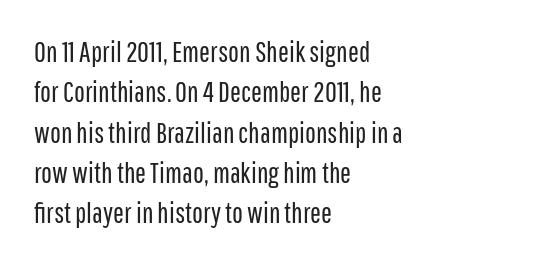
Q: Is the text bold? A: No.
Q: Is the text italic (slanted)? A: No, it is upright.
Q: Is the typeface a serif or a sans-serif typeface? A: Sans-serif.
Q: Is the text underlined? A: No.
Q: How is the paragraph aligned? A: Left-aligned.
Q: Is the spacing between letters normal or unusually wide? A: Normal.
Q: Is the spacing between lines tight, normal or loose? A: Normal.
Q: Width (condensed, normal, or wide)? A: Condensed.
Q: Stroke contrast? A: Low.
Q: x-height? A: Medium.
Q: Monospaced? A: No.
